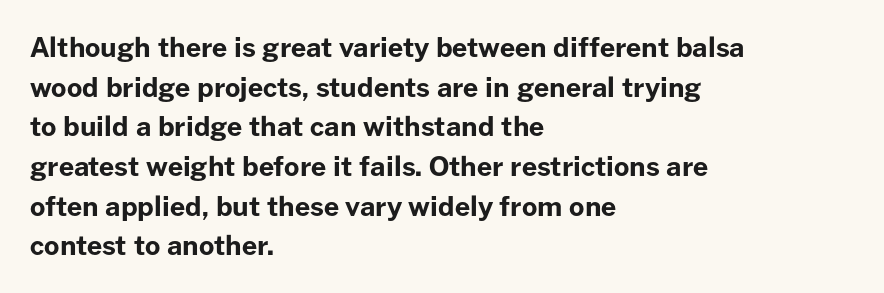
Q: Is the text bold? A: Yes.
Q: Is the text italic (slanted)? A: No, it is upright.
Q: Is the text underlined? A: No.
Q: How is the paragraph aligned? A: Left-aligned.
Q: Is the spacing between letters normal or unusually wide? A: Normal.
Q: Is the spacing between lines tight, normal or loose? A: Normal.
